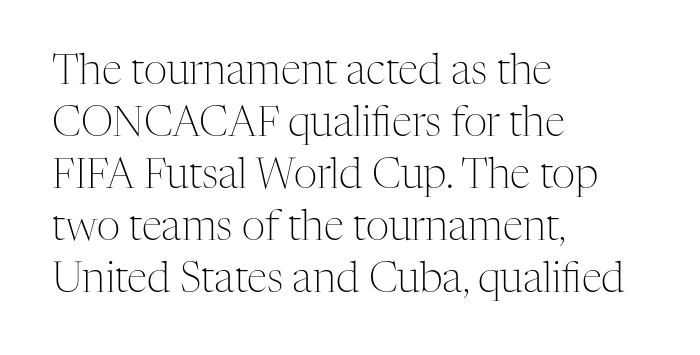
{"serif": "yes", "italic": "no", "bold": "no", "weight": "light", "width": "normal", "stroke_contrast": "medium", "x_height": "medium", "monospaced": "no", "underline": "no", "align": "left", "line_spacing": "normal", "line_spacing_ratio": 1.27, "letter_spacing": "normal", "letter_spacing_em": 0.0, "glyph_px": 41}
